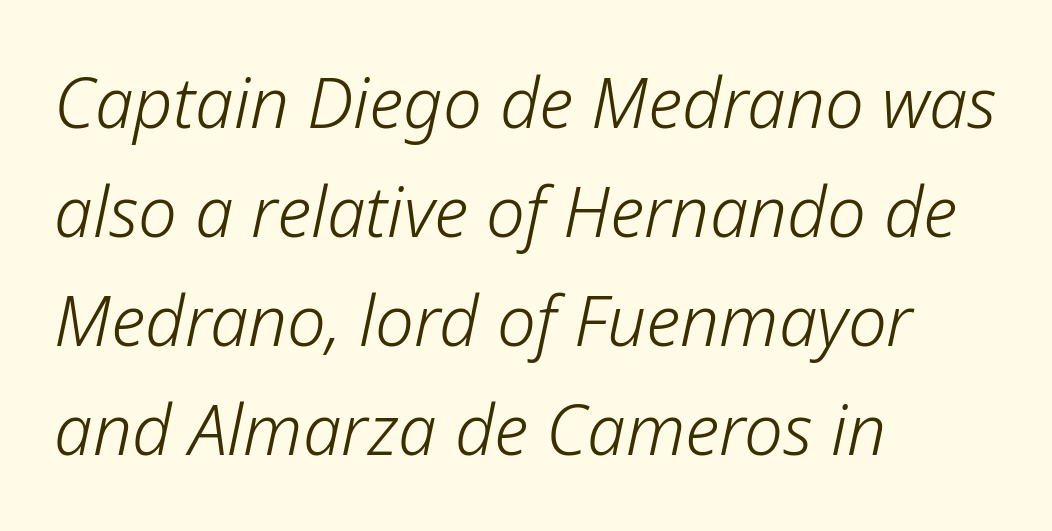
Q: Is the text bold? A: No.
Q: Is the text italic (slanted)? A: Yes, it leans right by about 12 degrees.
Q: Is the text underlined? A: No.
Q: How is the paragraph aligned? A: Left-aligned.
Q: Is the spacing between letters normal or unusually wide? A: Normal.
Q: Is the spacing between lines tight, normal or loose? A: Normal.
Q: Width (condensed, normal, or wide)? A: Normal.
Q: Stroke contrast? A: Low.
Q: x-height? A: Medium.
Q: Monospaced? A: No.
